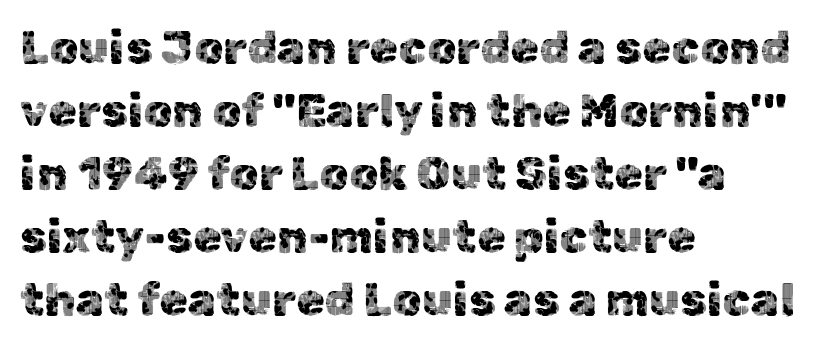
The image shows 46 px sans-serif type, upright; set left-aligned, normal line spacing (1.37x), normal letter spacing, not underlined; a medium x-height.
